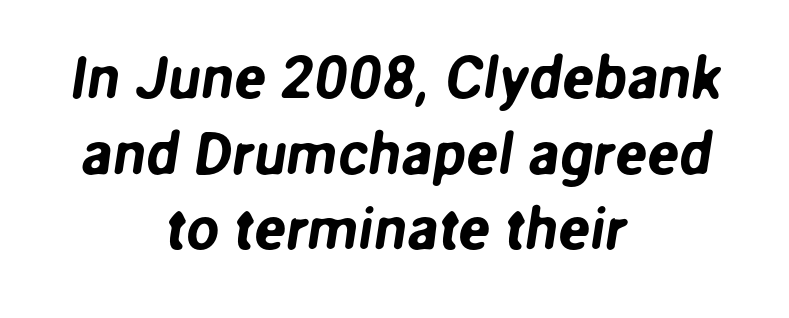
{"serif": "no", "width": "normal", "stroke_contrast": "low", "x_height": "medium", "monospaced": "no", "underline": "no", "align": "center", "line_spacing": "normal", "line_spacing_ratio": 1.28, "letter_spacing": "normal", "letter_spacing_em": 0.0, "glyph_px": 59}
